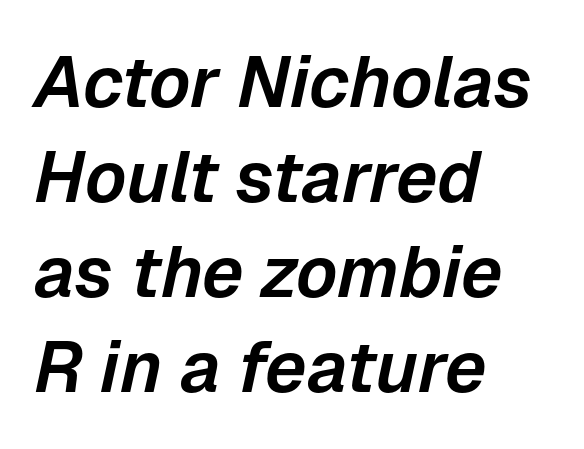
The rendering uses a moderate line-height, typical for paragraphs. The typesetter chose a ragged-right arrangement here. How are the letters spaced? Ordinarily, with no added tracking. Tall strokes in this sample are angled rather than plumb. Quick note: underline off.
